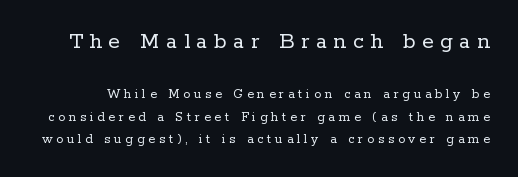
Q: Is the text bold? A: No.
Q: Is the text italic (slanted)? A: No, it is upright.
Q: Is the text underlined? A: No.
Q: Is the spacing between letters normal or unusually wide? A: Unusually wide.
Q: Is the spacing between lines tight, normal or loose? A: Normal.
Q: Which block of text is set in a larger size, the first (top) or the second (bottom)? A: The first (top) one.
